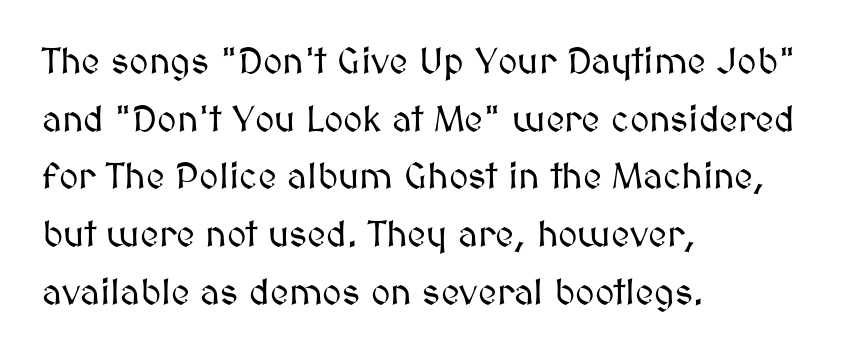
{"italic": "no", "width": "normal", "stroke_contrast": "medium", "x_height": "medium", "monospaced": "no", "underline": "no", "align": "left", "line_spacing": "normal", "line_spacing_ratio": 1.56, "letter_spacing": "normal", "letter_spacing_em": 0.0, "glyph_px": 37}
